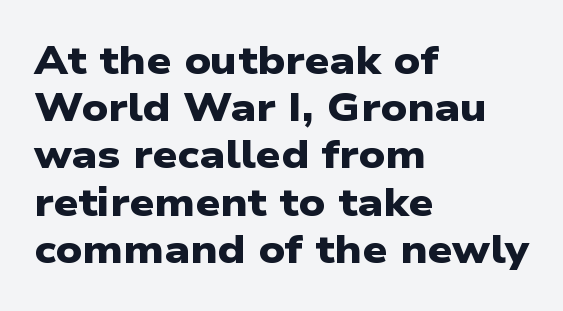
Short and long lines alike share a common starting point at left. Compared with typical body copy, the letter spacing here is the same. Think of a printed novel: that variable character pitch is what you see here. Descender tails drop into unmarked territory. The characters look thick and weighty, a clear bold.
